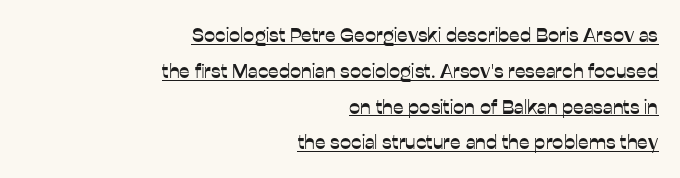
The image shows 20 px text type, upright; set right-aligned, line spacing 1.79x, normal letter spacing, underlined.
